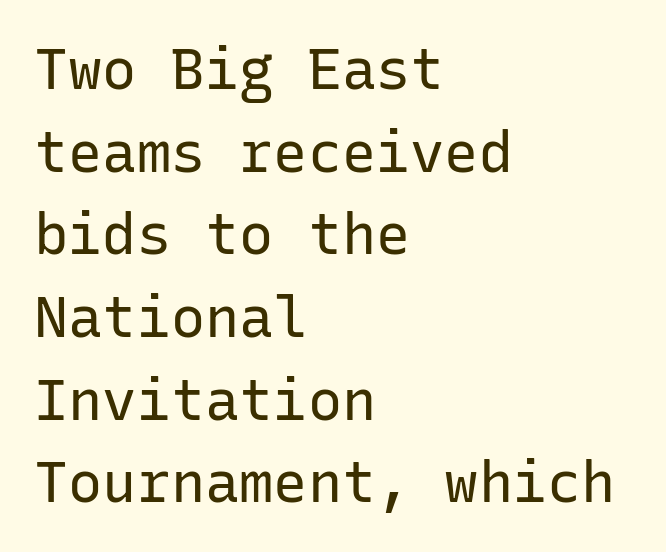
Q: Is the text bold? A: No.
Q: Is the text italic (slanted)? A: No, it is upright.
Q: Is the typeface a serif or a sans-serif typeface? A: Sans-serif.
Q: Is the text underlined? A: No.
Q: How is the paragraph aligned? A: Left-aligned.
Q: Is the spacing between letters normal or unusually wide? A: Normal.
Q: Is the spacing between lines tight, normal or loose? A: Normal.
Q: Width (condensed, normal, or wide)? A: Normal.
Q: Stroke contrast? A: Low.
Q: x-height? A: Medium.
Q: Monospaced? A: Yes.
